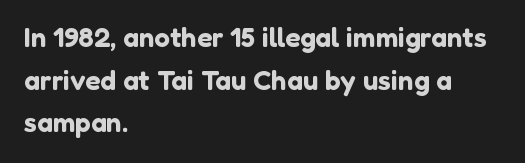
Q: Is the text italic (slanted)? A: No, it is upright.
Q: Is the typeface a serif or a sans-serif typeface? A: Sans-serif.
Q: Is the text underlined? A: No.
Q: How is the paragraph aligned? A: Left-aligned.
Q: Is the spacing between letters normal or unusually wide? A: Normal.
Q: Is the spacing between lines tight, normal or loose? A: Normal.
Q: Width (condensed, normal, or wide)? A: Normal.
Q: Stroke contrast? A: Low.
Q: x-height? A: Medium.
Q: Monospaced? A: No.
